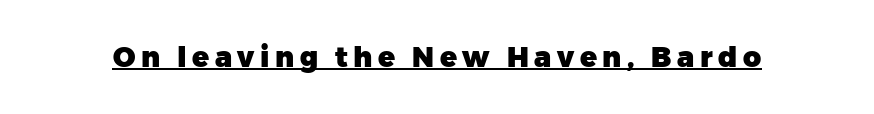
{"serif": "no", "italic": "no", "bold": "yes", "weight": "heavy", "width": "normal", "stroke_contrast": "low", "x_height": "medium", "monospaced": "no", "underline": "yes", "letter_spacing": "wide", "letter_spacing_em": 0.2, "glyph_px": 28}
